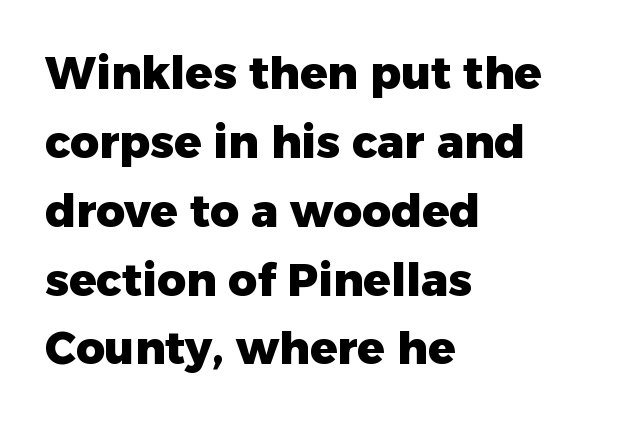
The image shows 45 px heavy sans-serif type, upright; set left-aligned, normal line spacing (1.53x), normal letter spacing, not underlined; low stroke contrast and a medium x-height.
